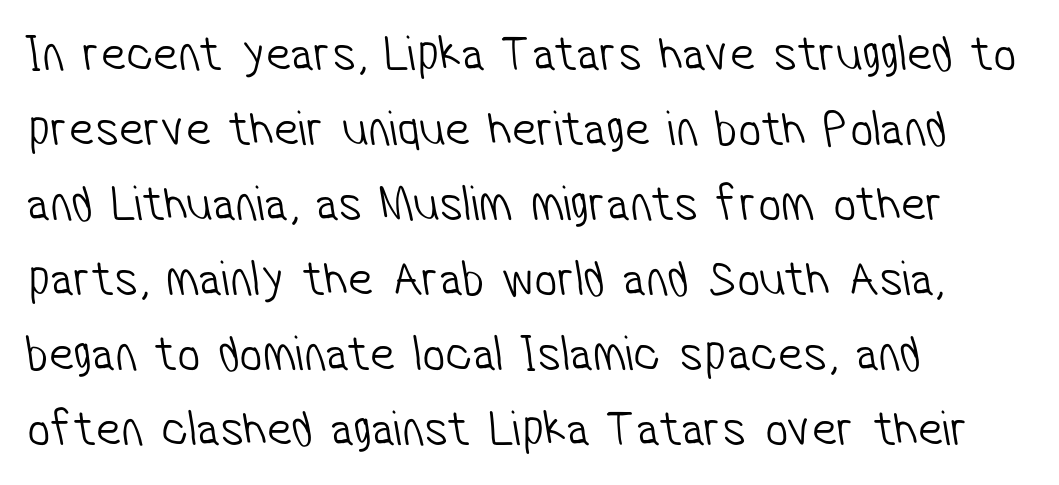
{"serif": "no", "bold": "no", "weight": "light", "width": "condensed", "stroke_contrast": "low", "x_height": "medium", "monospaced": "no", "underline": "no", "align": "left", "line_spacing": "normal", "line_spacing_ratio": 1.47, "letter_spacing": "normal", "letter_spacing_em": 0.0, "glyph_px": 51}
